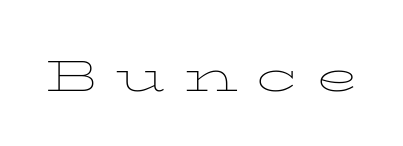
The image shows 56 px thin, wide type, upright; set unusually wide letter spacing (+0.31 em), not underlined; low stroke contrast and a medium x-height.
